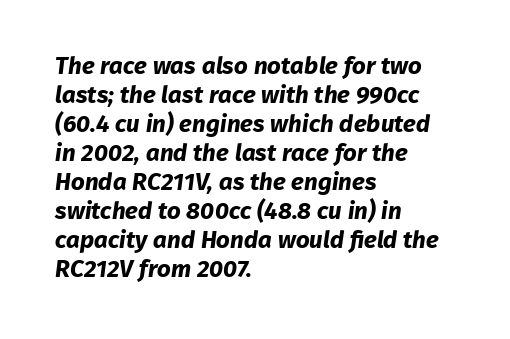
A student would call this left alignment; a typographer would say flush left, rag right. A typesetter would call this zero additional tracking. The zone under the glyphs is completely vacant. Pretty heavy lettering here — definitely bold.
